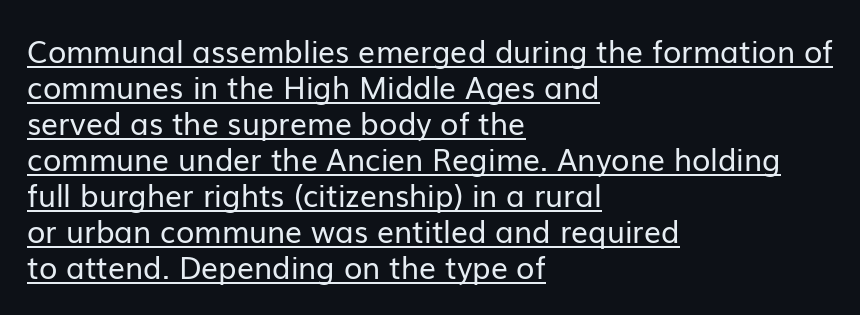
The image shows 30 px regular-weight sans-serif type, upright; set left-aligned, line spacing 1.2x, normal letter spacing, underlined; low stroke contrast and a medium x-height.
